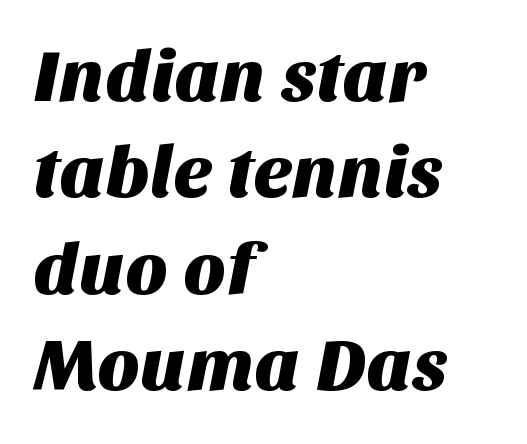
Proportional: the letters do not fall into vertical columns. Characters follow at the spacing the type designer built in. The typeface chosen for these lines omits serifs. These lines stack with their left ends in a neat column.
